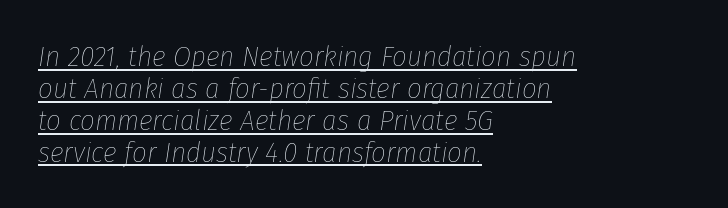
The image shows 29 px thin, condensed type, italic (leaning right); set left-aligned, tight line spacing (1.1x), normal letter spacing, underlined; low stroke contrast and a medium x-height.
